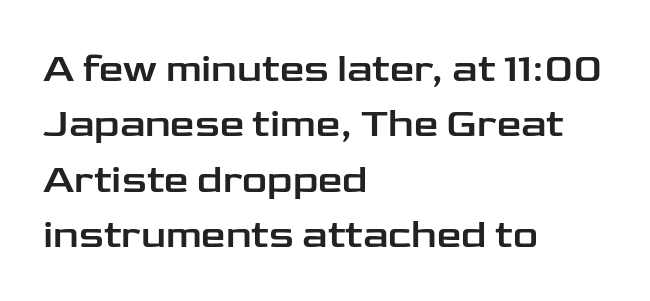
Q: Is the text italic (slanted)? A: No, it is upright.
Q: Is the typeface a serif or a sans-serif typeface? A: Sans-serif.
Q: Is the text underlined? A: No.
Q: How is the paragraph aligned? A: Left-aligned.
Q: Is the spacing between letters normal or unusually wide? A: Normal.
Q: Is the spacing between lines tight, normal or loose? A: Normal.
Q: Width (condensed, normal, or wide)? A: Wide.
Q: Stroke contrast? A: Low.
Q: x-height? A: Medium.
Q: Monospaced? A: No.
